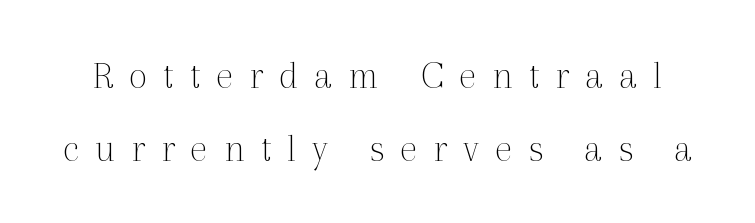
Q: Is the text bold? A: No.
Q: Is the text italic (slanted)? A: No, it is upright.
Q: Is the typeface a serif or a sans-serif typeface? A: Serif.
Q: Is the text underlined? A: No.
Q: Is the spacing between letters normal or unusually wide? A: Unusually wide.
Q: Width (condensed, normal, or wide)? A: Normal.
Q: x-height? A: Medium.
Q: Monospaced? A: No.
